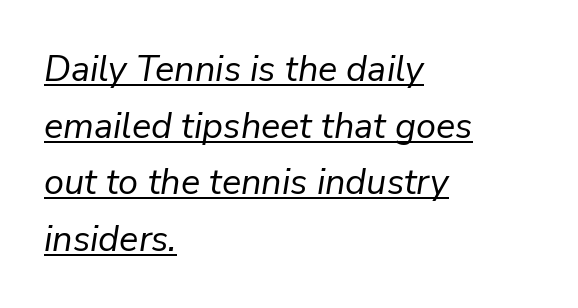
The line texture is even and compact thanks to regular tracking. A rule runs beneath these lines of type. Students, observe: this is what conventionally led text looks like. Compared with ordinary roman type, these characters are visibly tilted.
